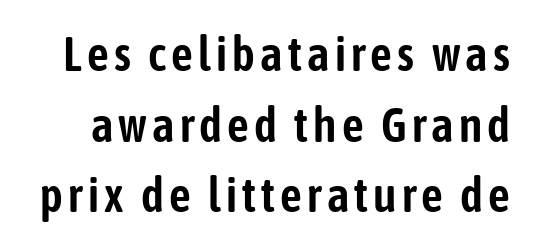
The image shows 48 px condensed sans-serif type, upright; set normal line spacing (1.47x), not underlined; low stroke contrast and a medium x-height.
